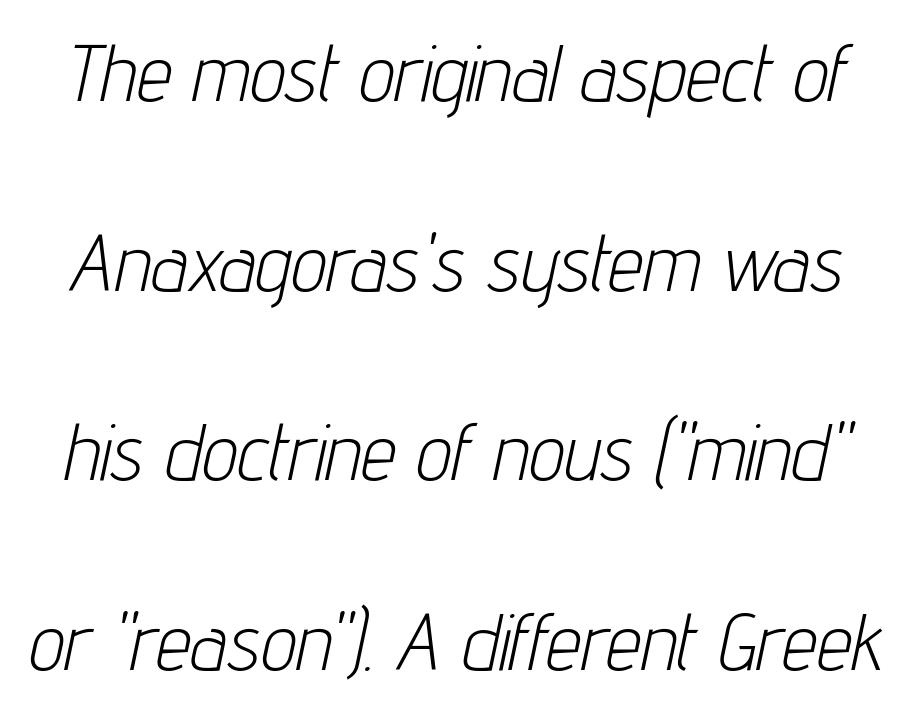
Q: Is the text bold? A: No.
Q: Is the text italic (slanted)? A: Yes, it leans right by about 12 degrees.
Q: Is the text underlined? A: No.
Q: Is the spacing between letters normal or unusually wide? A: Normal.
Q: Is the spacing between lines tight, normal or loose? A: Loose.
Q: Width (condensed, normal, or wide)? A: Condensed.
Q: Stroke contrast? A: Low.
Q: x-height? A: Medium.
Q: Monospaced? A: No.
